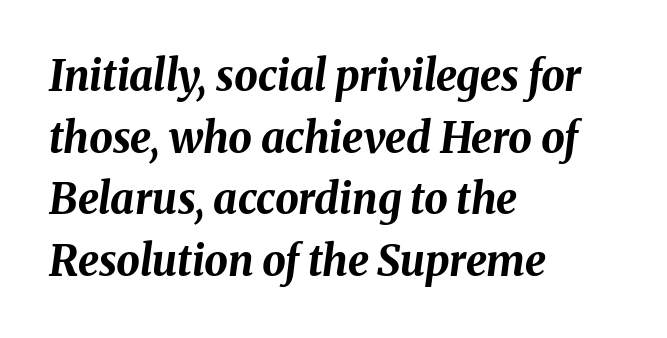
The image shows 42 px bold type, italic (leaning right); set left-aligned, normal line spacing (1.47x), normal letter spacing, not underlined; medium stroke contrast and a medium x-height.
